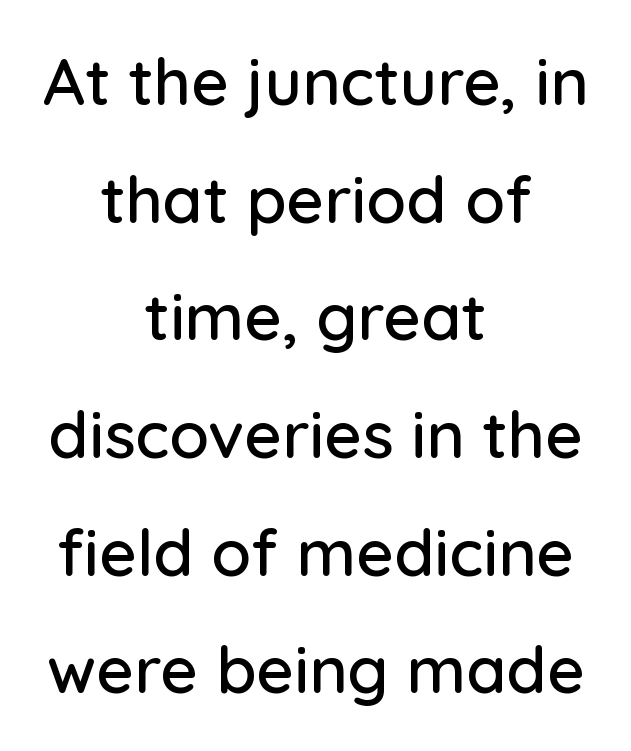
Q: Is the text italic (slanted)? A: No, it is upright.
Q: Is the typeface a serif or a sans-serif typeface? A: Sans-serif.
Q: Is the text underlined? A: No.
Q: How is the paragraph aligned? A: Centered.
Q: Is the spacing between letters normal or unusually wide? A: Normal.
Q: Width (condensed, normal, or wide)? A: Normal.
Q: Stroke contrast? A: Low.
Q: x-height? A: Medium.
Q: Monospaced? A: No.
